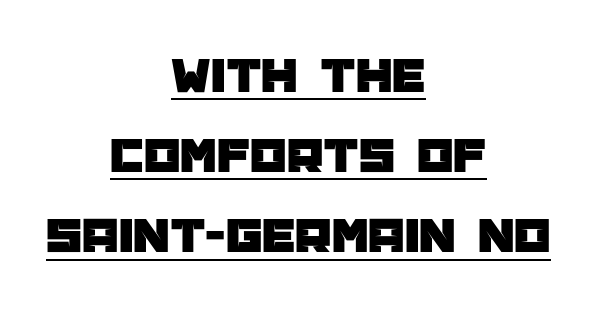
{"serif": "no", "italic": "no", "width": "normal", "stroke_contrast": "low", "x_height": "large", "monospaced": "no", "underline": "yes", "align": "center", "line_spacing": "normal", "line_spacing_ratio": 1.54, "letter_spacing": "normal", "letter_spacing_em": 0.0, "glyph_px": 52}
